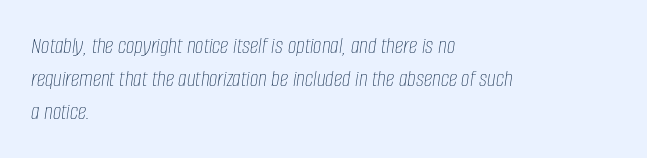
The image shows 24 px text type, italic (leaning right); set left-aligned, normal line spacing (1.37x), normal letter spacing, not underlined.
